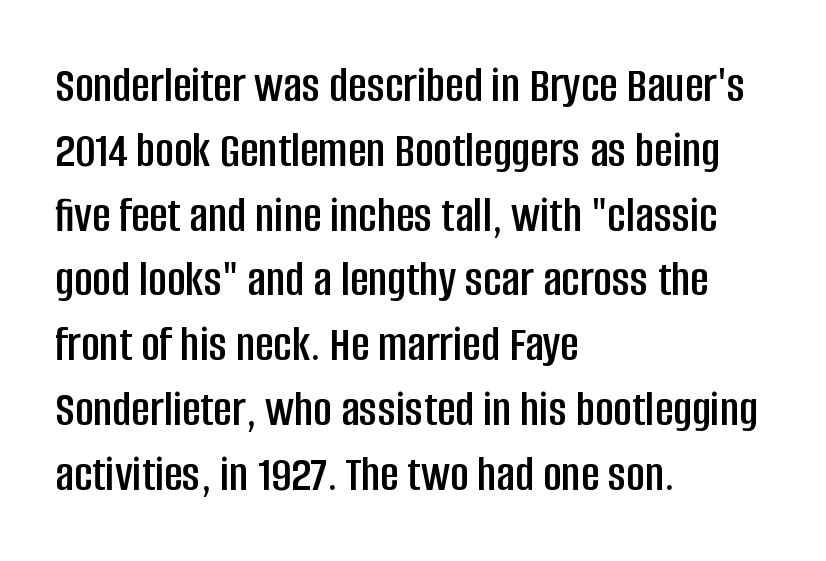
The image shows 51 px condensed sans-serif type, upright; set left-aligned, normal line spacing (1.27x), normal letter spacing, not underlined; low stroke contrast and a large x-height.
